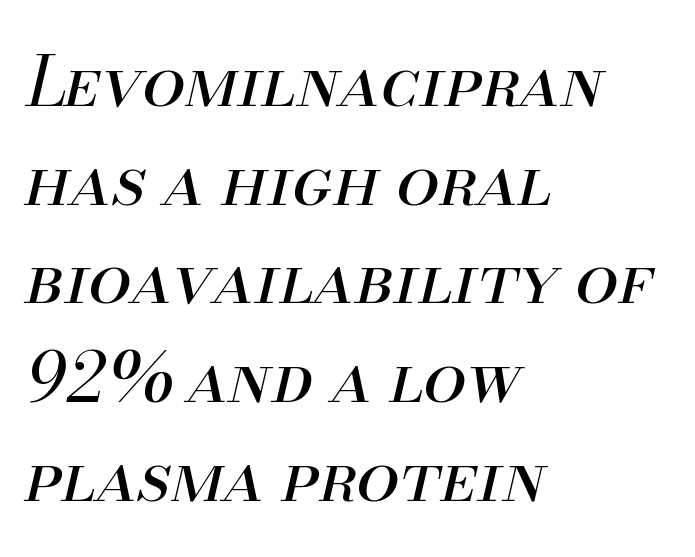
The image shows 69 px regular-weight type, italic (leaning right); set left-aligned, normal line spacing (1.43x), normal letter spacing, not underlined; medium stroke contrast and a small x-height.
